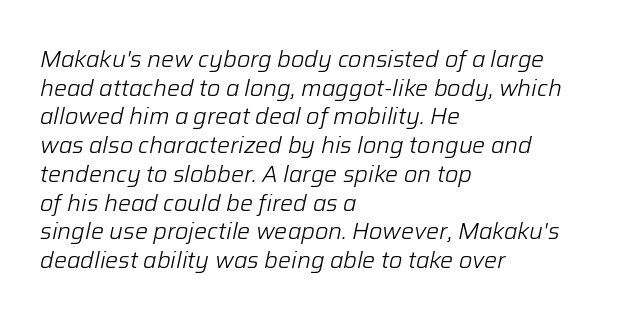
Q: Is the text bold? A: No.
Q: Is the text italic (slanted)? A: Yes, it leans right by about 12 degrees.
Q: Is the text underlined? A: No.
Q: How is the paragraph aligned? A: Left-aligned.
Q: Is the spacing between letters normal or unusually wide? A: Normal.
Q: Is the spacing between lines tight, normal or loose? A: Normal.
